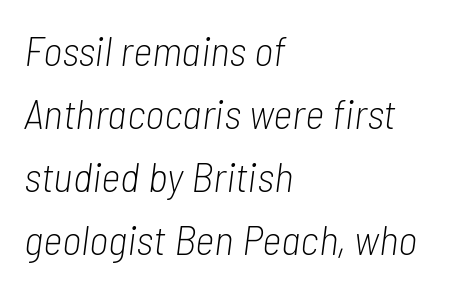
The image shows 42 px light, condensed type, italic (leaning right); set left-aligned, normal line spacing (1.5x), normal letter spacing, not underlined; low stroke contrast and a medium x-height.
